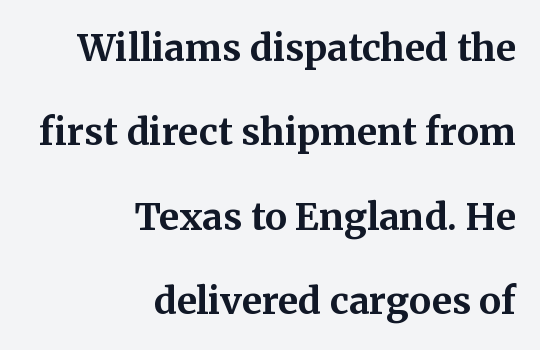
Each letter's strokes conclude with small projecting serifs. In CSS terms this would be text-align: right. Summary of weight: heavy, a full bold. Only glyphs here, with clear space below each row. The specimen reads as upright at a glance.
